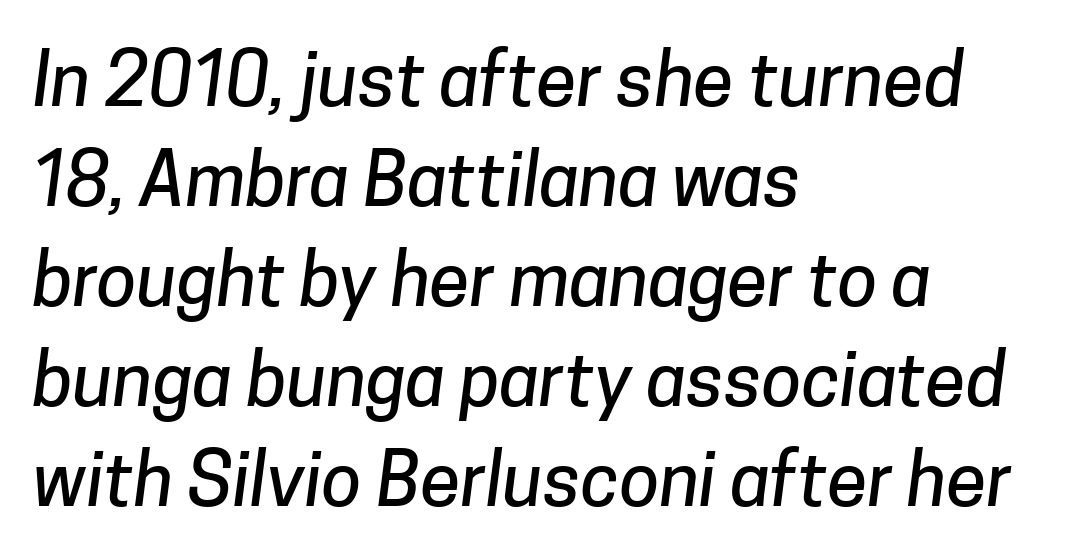
{"serif": "no", "width": "normal", "stroke_contrast": "low", "x_height": "medium", "monospaced": "no", "underline": "no", "align": "left", "line_spacing": "normal", "line_spacing_ratio": 1.37, "letter_spacing": "normal", "letter_spacing_em": 0.0, "glyph_px": 73}
